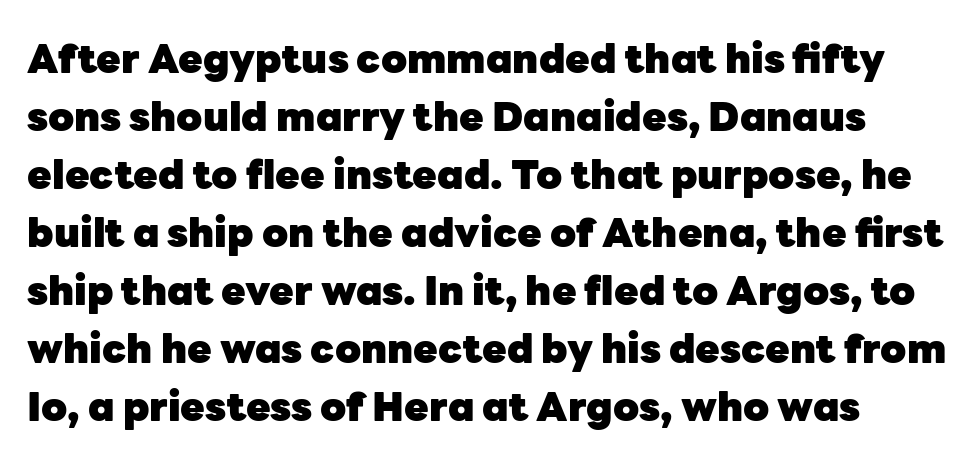
To sum up the face: it is a sans, with no serifs. The face used here is rendered with its standard letterfit. The passage shown is typed in a proportional face where columns would drift. Heft: maximum for text — a bold. Upright lettering throughout.
